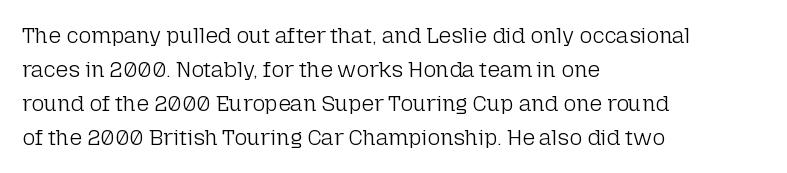
These lines stack with their left ends in a neat column. Any mark beneath the type? The region is blank. Short note: letters normally spaced. The type sits square on the baseline with zero lean.
